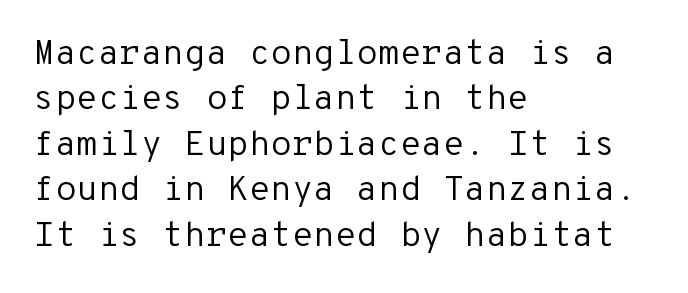
Q: Is the text bold? A: No.
Q: Is the text italic (slanted)? A: No, it is upright.
Q: Is the typeface a serif or a sans-serif typeface? A: Sans-serif.
Q: Is the text underlined? A: No.
Q: How is the paragraph aligned? A: Left-aligned.
Q: Is the spacing between letters normal or unusually wide? A: Normal.
Q: Is the spacing between lines tight, normal or loose? A: Normal.
Q: Width (condensed, normal, or wide)? A: Normal.
Q: Stroke contrast? A: Low.
Q: x-height? A: Medium.
Q: Monospaced? A: Yes.
